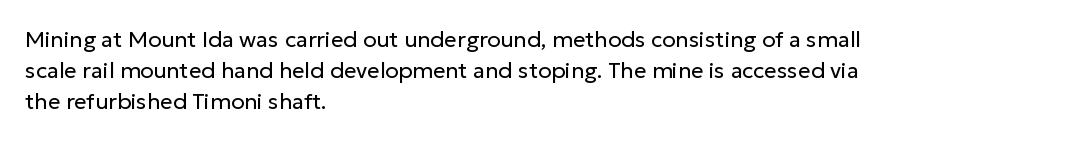
Q: Is the text bold? A: No.
Q: Is the text italic (slanted)? A: No, it is upright.
Q: Is the text underlined? A: No.
Q: How is the paragraph aligned? A: Left-aligned.
Q: Is the spacing between letters normal or unusually wide? A: Normal.
Q: Is the spacing between lines tight, normal or loose? A: Normal.
